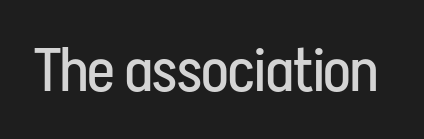
The image shows 62 px regular-weight, condensed sans-serif type, upright; set normal letter spacing, not underlined; low stroke contrast and a medium x-height.
